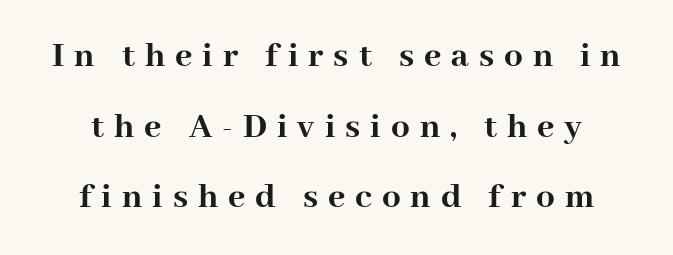
Leading: increased. The designer went with a serif here, giving each stem small feet. Loose tracking; the words dissolve into strings of separated letters. Italic? Not at all — the glyphs are vertical.
